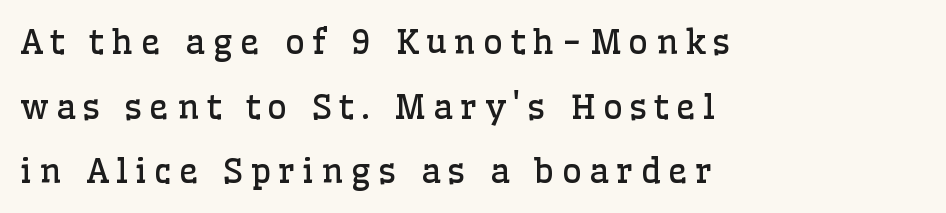
Is there any slant? The stems are plumb. In terms of letterspacing, this is a distinctly airy, spread setting. Think standard paragraph weight, or any step lighter than that. Typeset ragged right — the left edge is the straight one. Look at the bottom of the vertical strokes: they flare into serifs here.
